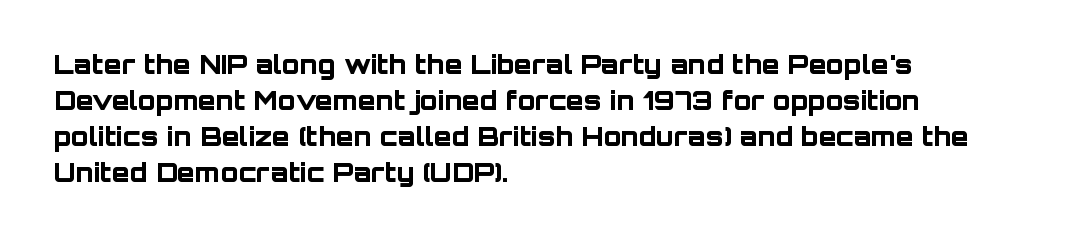
Weight: bold. Inter-character spacing is left at the font's built-in metrics. Check the space under the baseline: it is left empty. These lines sit exactly where default settings would place them. Compared with a centered layout, this one pins lines to the left instead.
